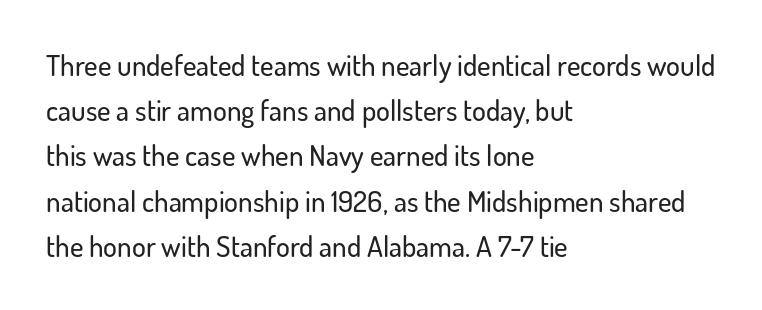
The image shows 29 px sans-serif type, upright; set left-aligned, normal line spacing (1.56x), normal letter spacing, not underlined; low stroke contrast and a small x-height.
